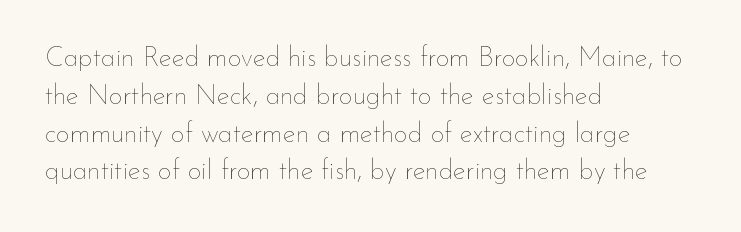
Short note: letters normally spaced. These lines are set flush left with a ragged right edge. The passage shown is not bold in any degree. Rows of type keep a routine distance in the vertical direction. This is the regular roman posture of the typeface.
